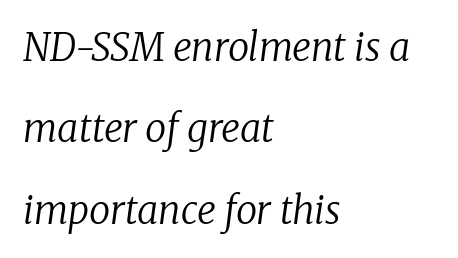
Q: Is the text bold? A: No.
Q: Is the text italic (slanted)? A: Yes, it leans right by about 8 degrees.
Q: Is the typeface a serif or a sans-serif typeface? A: Serif.
Q: Is the text underlined? A: No.
Q: How is the paragraph aligned? A: Left-aligned.
Q: Is the spacing between letters normal or unusually wide? A: Normal.
Q: Is the spacing between lines tight, normal or loose? A: Loose.
Q: Width (condensed, normal, or wide)? A: Normal.
Q: Stroke contrast? A: Low.
Q: x-height? A: Medium.
Q: Monospaced? A: No.
